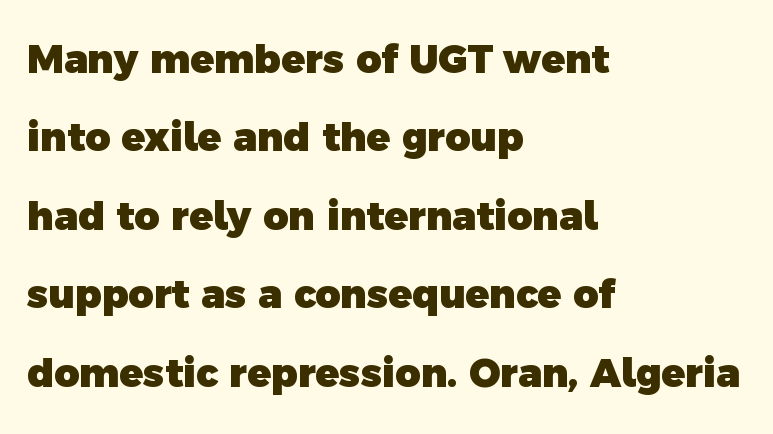
The image shows 39 px heavy sans-serif type; set left-aligned, loose line spacing (2.01x), normal letter spacing, not underlined; a medium x-height.
